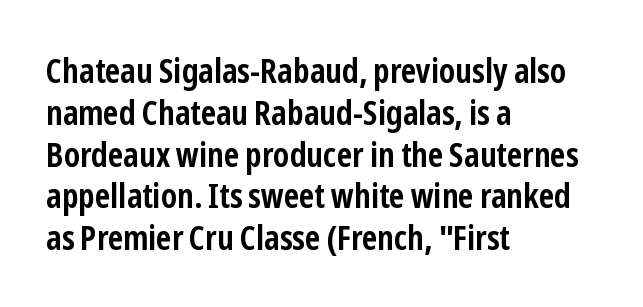
{"serif": "no", "italic": "no", "bold": "yes", "weight": "semibold", "width": "condensed", "stroke_contrast": "low", "x_height": "medium", "monospaced": "no", "underline": "no", "align": "left", "line_spacing_ratio": 1.23, "letter_spacing": "normal", "letter_spacing_em": 0.0, "glyph_px": 34}
